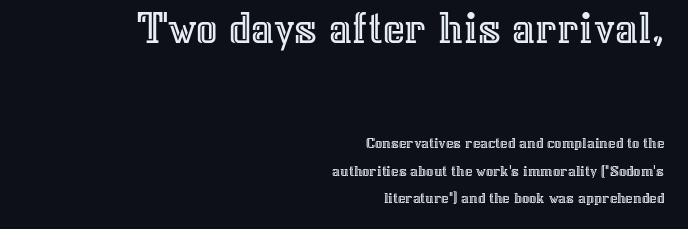
These lines are rendered in a variable-pitch font. The string is rendered with underlining switched off. Two sizes are in play, and the larger belongs to the first block. The ragged edge is on the left, which tells us the setting is flush right. A roman cut, with each character standing at attention. Tracking here is standard; glyphs follow each other at the usual distance.
